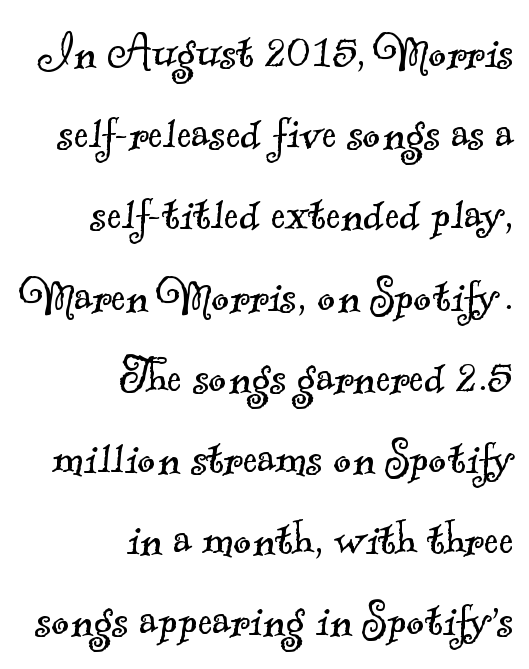
Q: Is the text bold? A: No.
Q: Is the typeface a serif or a sans-serif typeface? A: Serif.
Q: Is the text underlined? A: No.
Q: How is the paragraph aligned? A: Right-aligned.
Q: Is the spacing between letters normal or unusually wide? A: Normal.
Q: Is the spacing between lines tight, normal or loose? A: Normal.
Q: Width (condensed, normal, or wide)? A: Normal.
Q: x-height? A: Small.
Q: Monospaced? A: No.
